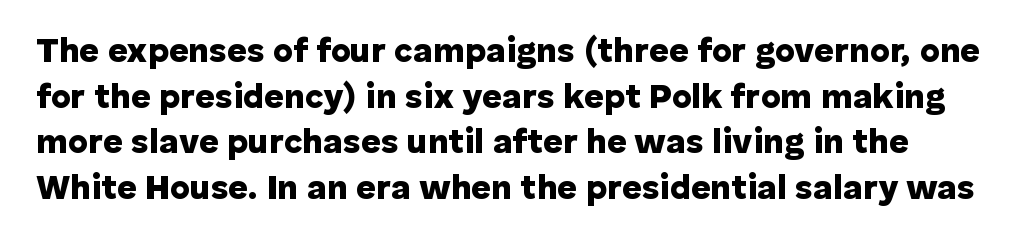
The gap between lines stays unmarked. Nope, no serifs anywhere on these letters. This block has exactly the height ordinary leading produces. The passage shown is emphatically bold.
